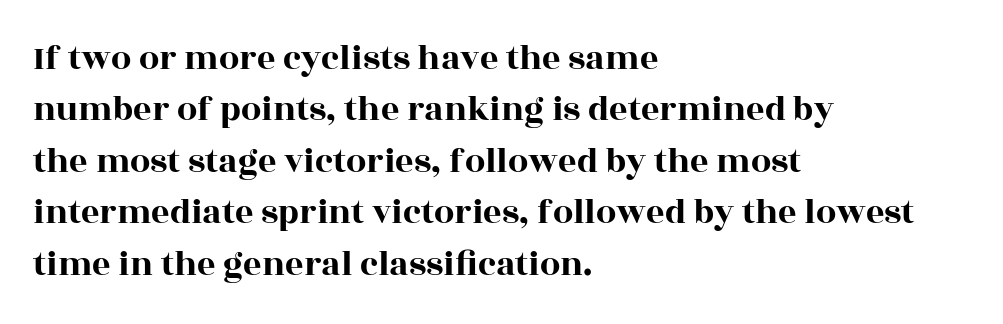
The image shows 36 px wide serif type, upright; set left-aligned, normal line spacing (1.43x), normal letter spacing, not underlined; a large x-height.
